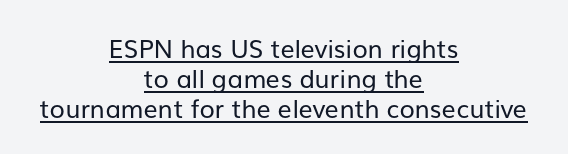
Q: Is the text bold? A: No.
Q: Is the text italic (slanted)? A: No, it is upright.
Q: Is the text underlined? A: Yes.
Q: How is the paragraph aligned? A: Centered.
Q: Is the spacing between letters normal or unusually wide? A: Normal.
